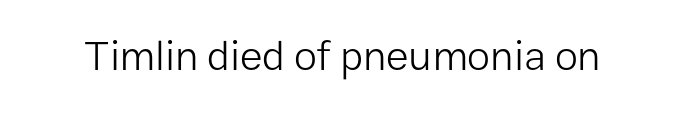
The image shows 42 px light sans-serif type, upright; set normal letter spacing, not underlined; low stroke contrast and a medium x-height.
